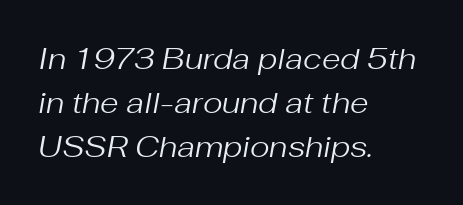
Q: Is the text bold? A: No.
Q: Is the text italic (slanted)? A: Yes, it leans right by about 10 degrees.
Q: Is the text underlined? A: No.
Q: How is the paragraph aligned? A: Left-aligned.
Q: Is the spacing between letters normal or unusually wide? A: Normal.
Q: Is the spacing between lines tight, normal or loose? A: Normal.
Q: Width (condensed, normal, or wide)? A: Normal.
Q: Stroke contrast? A: Medium.
Q: x-height? A: Medium.
Q: Monospaced? A: No.
